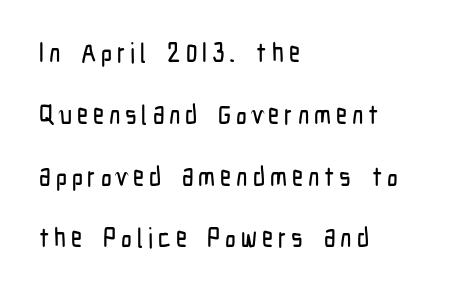
The image shows 27 px text type, upright; set left-aligned, loose line spacing (2.29x), not underlined.
